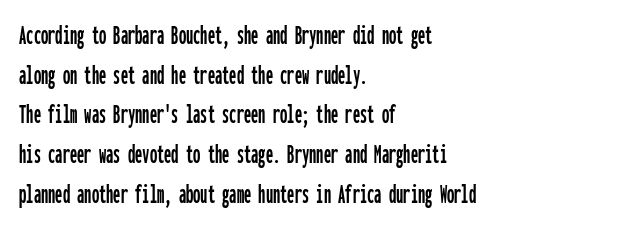
Leading: standard. Rule under the text: the space is simply empty. Each line starts at the same left margin while the right side varies. A roman cut, with each character standing at attention. The passage shown is typed in a monospace face where columns stay perfectly aligned. There is no visible air inserted between adjacent glyphs.
